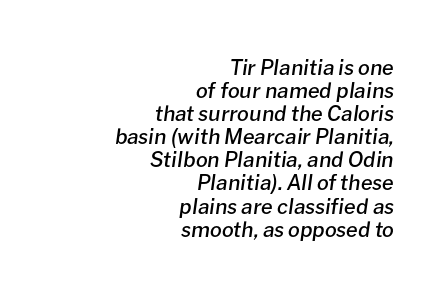
{"italic": "yes", "lean": "right", "slant_degrees": 8, "bold": "semi", "underline": "no", "align": "right", "line_spacing": "tight", "line_spacing_ratio": 1.1, "letter_spacing": "normal", "letter_spacing_em": 0.0, "glyph_px": 21}
